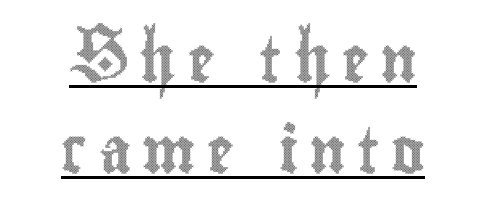
The image shows 45 px condensed type, upright; set centered, loose line spacing (2.03x), unusually wide letter spacing (+0.26 em), underlined; a small x-height.
